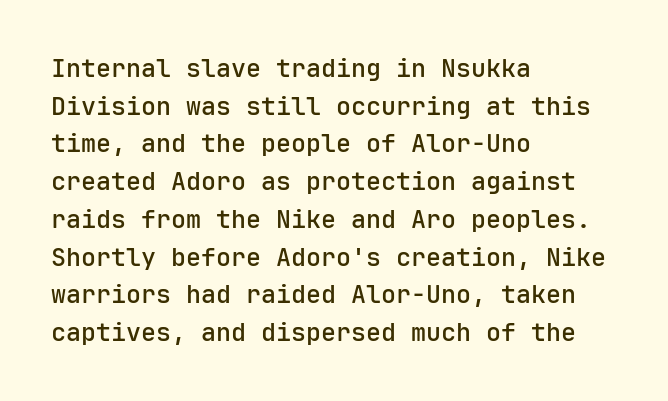
The image shows 25 px text type, upright; set left-aligned, normal line spacing (1.51x), normal letter spacing, not underlined.
